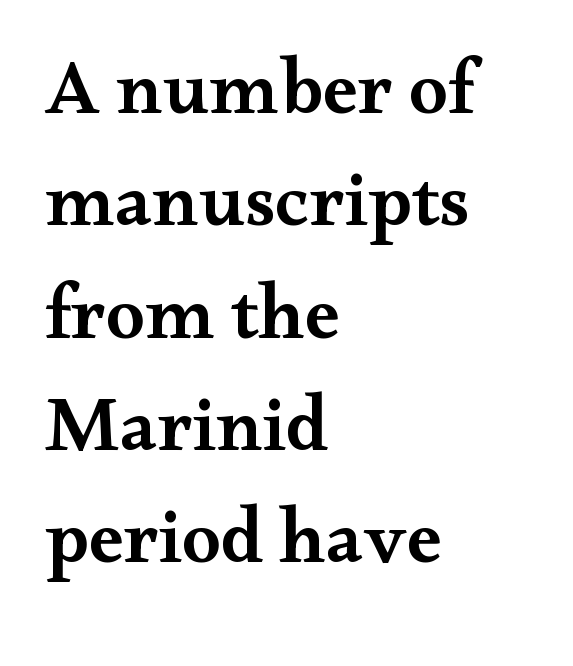
Is the letter spacing exaggerated? No — it looks like the ordinary default. The lines in this sample share a left origin and differ only in where they stop. Rendered with straight, roman letterforms. Only glyphs here, with clear space below each row. A typesetter would call this proportional, since set widths differ per character.
